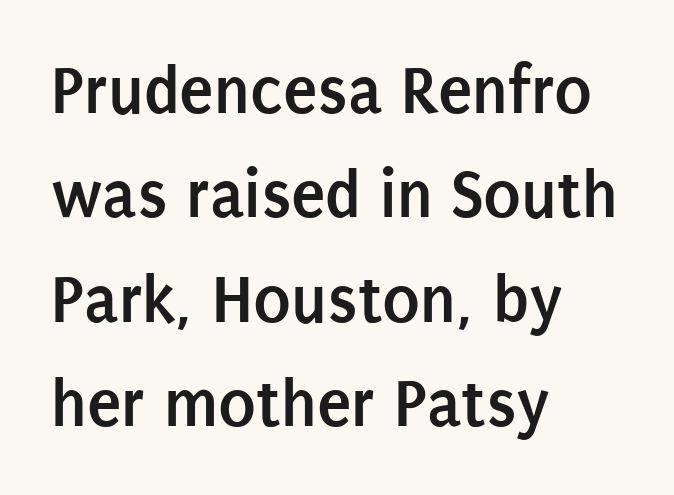
The area under the type is left untouched. A typesetter would call this proportional, since set widths differ per character. Line spacing here is normal. Vertical strokes here are truly vertical. Where is the straight margin? On the left. The face used here is rendered with its standard letterfit.
